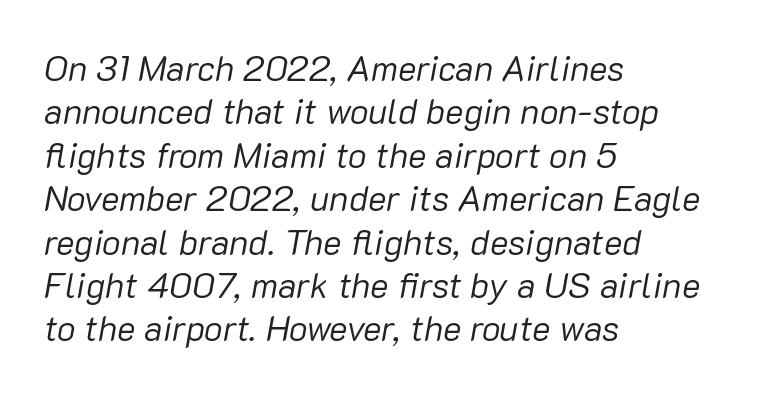
The image shows 35 px regular-weight type, italic (leaning right); set left-aligned, line spacing 1.24x, normal letter spacing, not underlined; low stroke contrast and a medium x-height.
